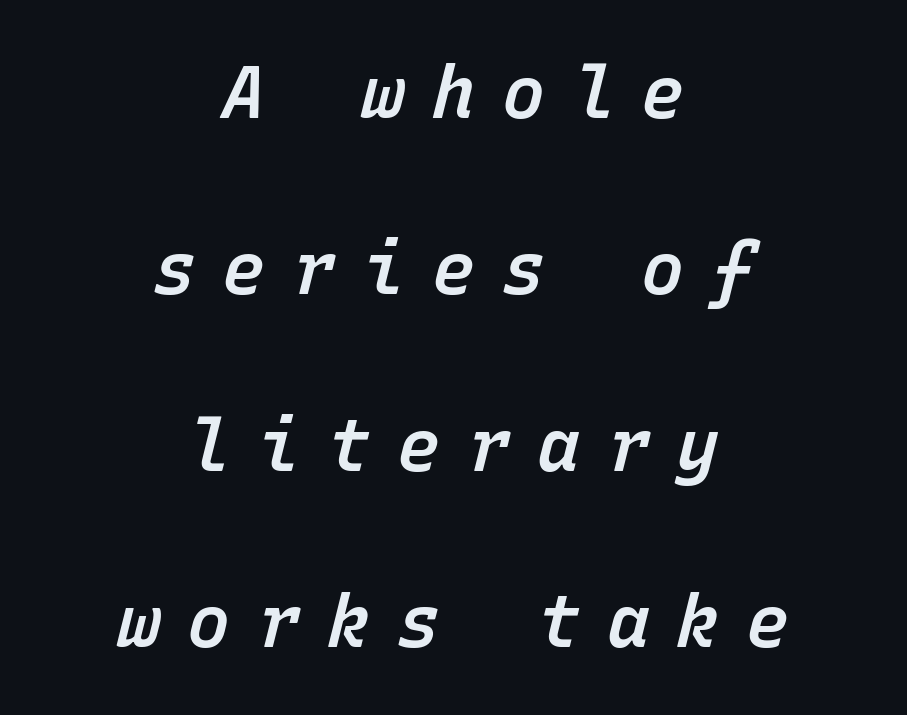
Moderately thickened strokes mark this as semibold type. Inter-character spacing is expanded well beyond the font's built-in metrics. The lines are spread far apart with generous leading. Plain, unruled lines of type.
